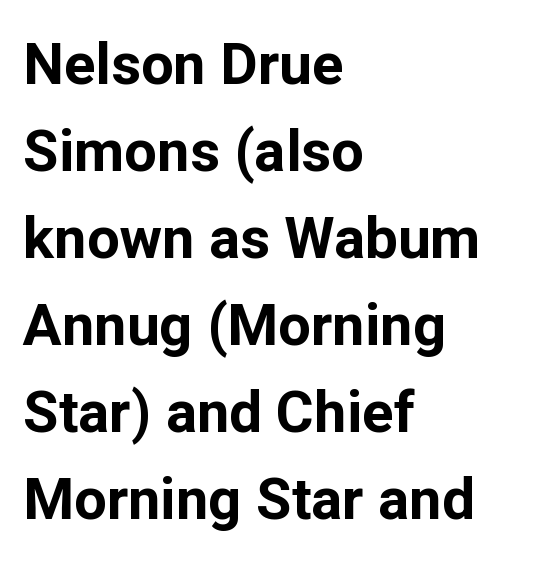
Nothing sits at the stroke ends, so this counts as sans-serif. Leftover space on each line is placed entirely after the last word. In terms of leading, this rendering sits right in the middle. Short note: letters normally spaced. A typesetter would call this proportional, since set widths differ per character.
